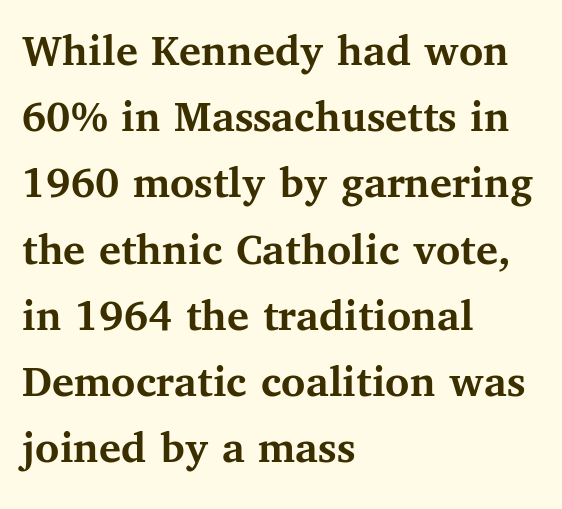
In terms of weight, the rendering is a true, heavy bold. Default kerning and tracking; the words read as compact shapes. The vertical gap from one line to the next is medium. The text block is weighted toward the left margin, trailing off unevenly rightward. You could not count columns in this text — the font is proportionally spaced. Is this a sans? No — the strokes have serifs.
